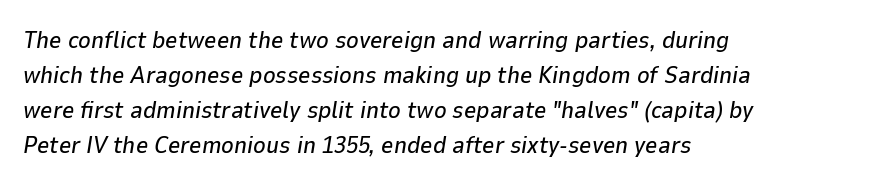
These lines keep a tight, regular rhythm from letter to letter. Casual observation: everything's shoved over to the left. Rule under the text: the space is simply empty. The passage shown leans; its letterforms are oblique. Quick note: interline space is typical.
